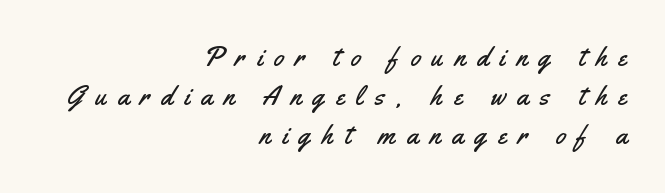
{"underline": "no", "align": "right", "line_spacing": "normal", "line_spacing_ratio": 1.45, "letter_spacing": "wide", "letter_spacing_em": 0.43, "glyph_px": 27}
